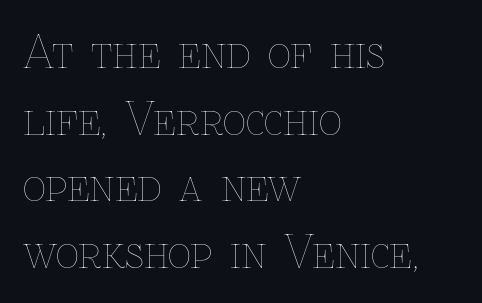
{"italic": "no", "bold": "no", "weight": "thin", "width": "normal", "stroke_contrast": "low", "x_height": "medium", "monospaced": "no", "underline": "no", "align": "left", "line_spacing": "normal", "line_spacing_ratio": 1.48, "letter_spacing": "normal", "letter_spacing_em": 0.0, "glyph_px": 45}
